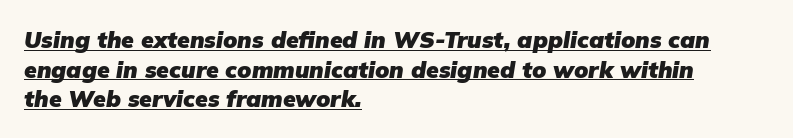
Q: Is the text bold? A: Yes.
Q: Is the text italic (slanted)? A: Yes, it leans right by about 9 degrees.
Q: Is the text underlined? A: Yes.
Q: How is the paragraph aligned? A: Left-aligned.
Q: Is the spacing between letters normal or unusually wide? A: Normal.
Q: Is the spacing between lines tight, normal or loose? A: Normal.
